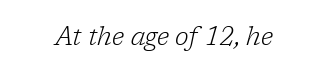
The image shows 25 px text type, italic (leaning right); set normal letter spacing, not underlined.
